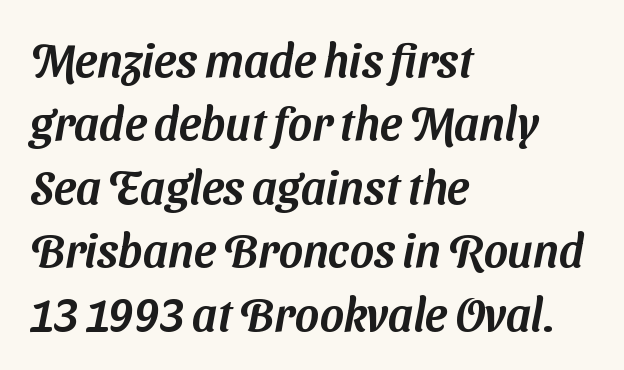
{"serif": "no", "width": "normal", "stroke_contrast": "medium", "x_height": "medium", "monospaced": "no", "underline": "no", "align": "left", "line_spacing": "normal", "line_spacing_ratio": 1.38, "letter_spacing": "normal", "letter_spacing_em": 0.0, "glyph_px": 46}
